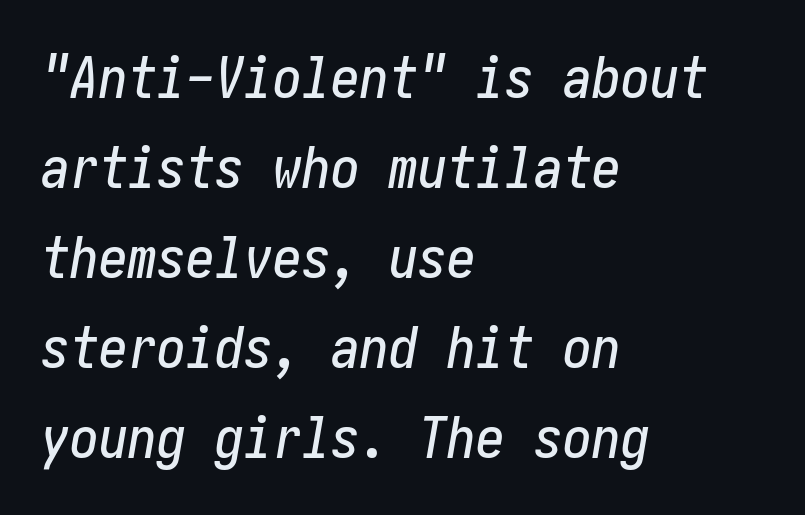
The image shows 58 px condensed type, italic (leaning right); set left-aligned, normal line spacing (1.55x), normal letter spacing, not underlined; low stroke contrast and a medium x-height.
